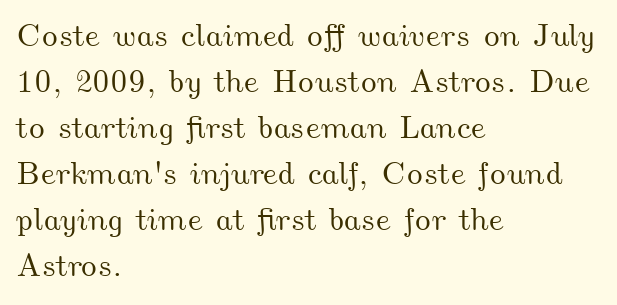
{"width": "wide", "stroke_contrast": "medium", "x_height": "small", "monospaced": "no", "underline": "no", "align": "left", "line_spacing": "normal", "line_spacing_ratio": 1.44, "letter_spacing": "normal", "letter_spacing_em": 0.0, "glyph_px": 32}
